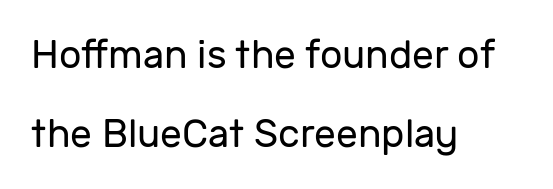
A quiet, ordinary-to-light weight characterises the typeface. A student would call this left alignment; a typographer would say flush left, rag right. Vertical strokes here are truly vertical. Note the varied advance widths — an 'i' is clearly narrower than an 'm'.
